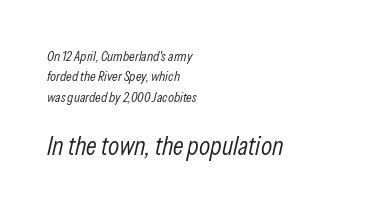
The image shows 26 px text type, italic (leaning right); set left-aligned, normal line spacing (1.46x), normal letter spacing, not underlined; the second (bottom) block is 1.86x larger.
